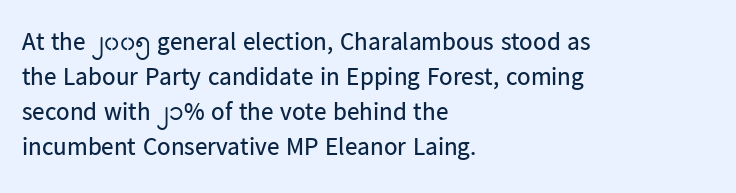
Q: Is the text bold? A: No.
Q: Is the text italic (slanted)? A: No, it is upright.
Q: Is the text underlined? A: No.
Q: How is the paragraph aligned? A: Left-aligned.
Q: Is the spacing between letters normal or unusually wide? A: Normal.
Q: Is the spacing between lines tight, normal or loose? A: Normal.
